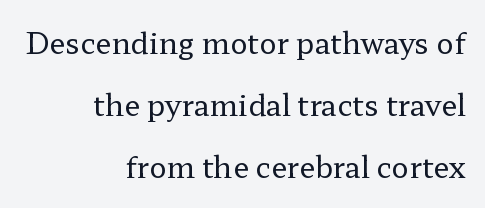
Does extra space separate the letters? No, they use regular spacing. The typeface has the unassuming heft of standard copy or less. The typesetter chose a ragged-left arrangement here. Font category for this specimen: serif. The strip under each line holds only bare page. Each letter keeps its own natural width here, so spacing adapts to shape.
